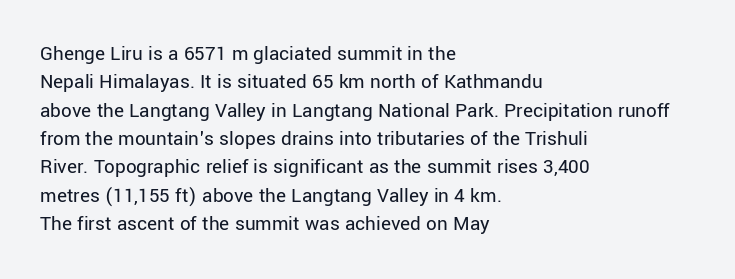
Evenly set lines give the paragraph a standard silhouette. Students, note that the glyphs here touch the page at normal intervals. In terms of posture, this sample is upright. Typeset ragged right — the left edge is the straight one.
